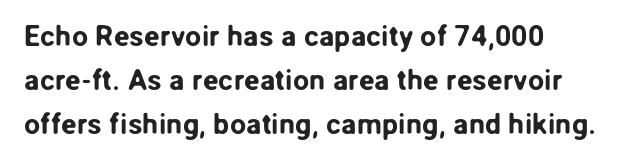
The image shows 29 px sans-serif type, upright; set left-aligned, normal line spacing (1.52x), normal letter spacing, not underlined; low stroke contrast and a medium x-height.
